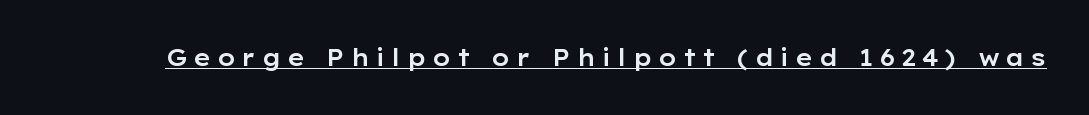
{"italic": "no", "underline": "yes", "letter_spacing": "wide", "letter_spacing_em": 0.24, "glyph_px": 23}
